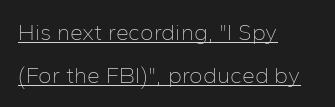
Q: Is the text bold? A: No.
Q: Is the text italic (slanted)? A: No, it is upright.
Q: Is the text underlined? A: Yes.
Q: How is the paragraph aligned? A: Left-aligned.
Q: Is the spacing between letters normal or unusually wide? A: Normal.
